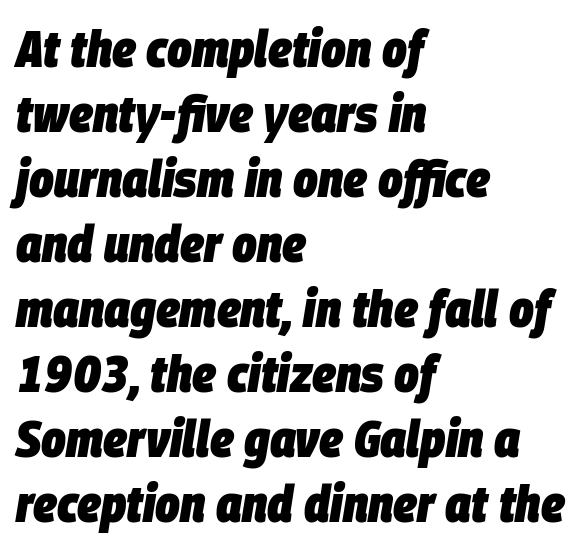
{"italic": "yes", "lean": "right", "slant_degrees": 9, "bold": "yes", "weight": "heavy", "width": "condensed", "stroke_contrast": "low", "x_height": "large", "monospaced": "no", "underline": "no", "align": "left", "line_spacing": "normal", "line_spacing_ratio": 1.25, "letter_spacing": "normal", "letter_spacing_em": 0.0, "glyph_px": 52}
